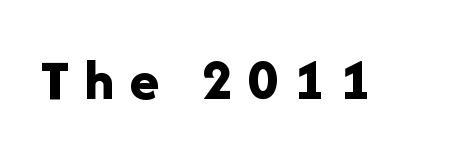
Q: Is the text bold? A: Yes.
Q: Is the text italic (slanted)? A: No, it is upright.
Q: Is the typeface a serif or a sans-serif typeface? A: Sans-serif.
Q: Is the text underlined? A: No.
Q: Is the spacing between letters normal or unusually wide? A: Unusually wide.
Q: Width (condensed, normal, or wide)? A: Normal.
Q: Stroke contrast? A: Low.
Q: x-height? A: Medium.
Q: Monospaced? A: No.
